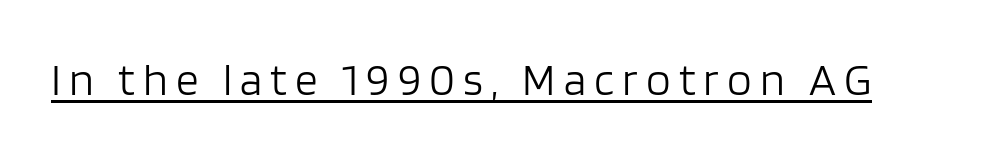
Q: Is the text bold? A: No.
Q: Is the text italic (slanted)? A: No, it is upright.
Q: Is the typeface a serif or a sans-serif typeface? A: Sans-serif.
Q: Is the text underlined? A: Yes.
Q: Width (condensed, normal, or wide)? A: Normal.
Q: Stroke contrast? A: Low.
Q: x-height? A: Large.
Q: Monospaced? A: No.
